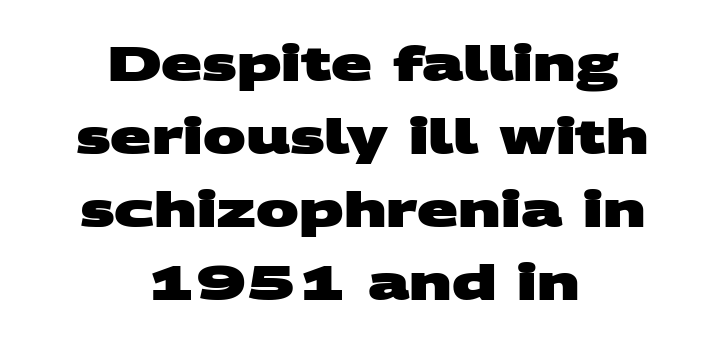
The image shows 48 px heavy, wide sans-serif type; set centered, normal line spacing (1.52x), normal letter spacing, not underlined; medium stroke contrast and a large x-height.
